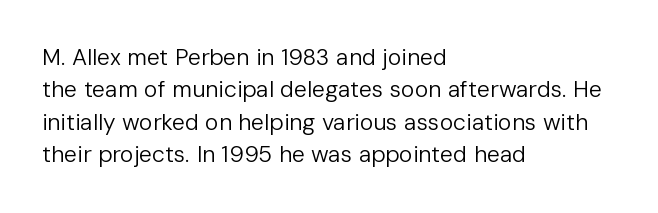
{"italic": "no", "bold": "no", "underline": "no", "align": "left", "line_spacing": "normal", "line_spacing_ratio": 1.41, "letter_spacing": "normal", "letter_spacing_em": 0.0, "glyph_px": 23}
